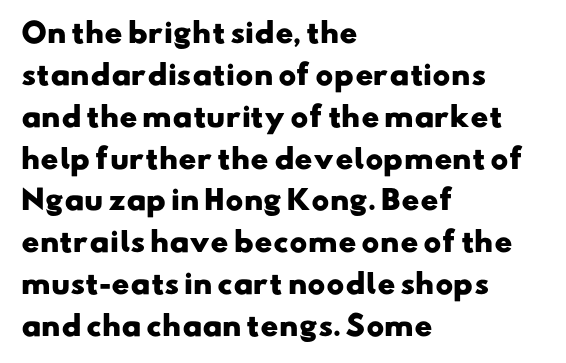
Every row of glyphs begins at an identical x-position on the left. Just letters on the line, the space beneath them empty. This block has exactly the height ordinary leading produces. The rendering uses a bold face; every stroke is thick and dark.
